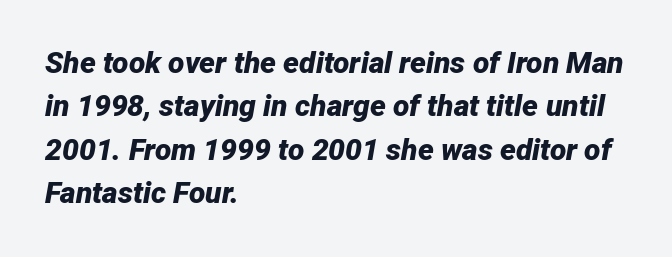
Whoever set this chose a conventional vertical rhythm. Summary of weight: heavy, a full bold. The rendering anchors every line to the left-hand side. This sample uses an oblique cut, with every glyph tilted off the vertical. Students, note that the glyphs here touch the page at normal intervals.
